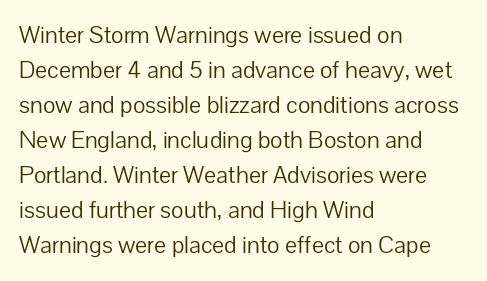
Q: Is the text bold? A: No.
Q: Is the text italic (slanted)? A: No, it is upright.
Q: Is the text underlined? A: No.
Q: How is the paragraph aligned? A: Left-aligned.
Q: Is the spacing between letters normal or unusually wide? A: Normal.
Q: Is the spacing between lines tight, normal or loose? A: Normal.
